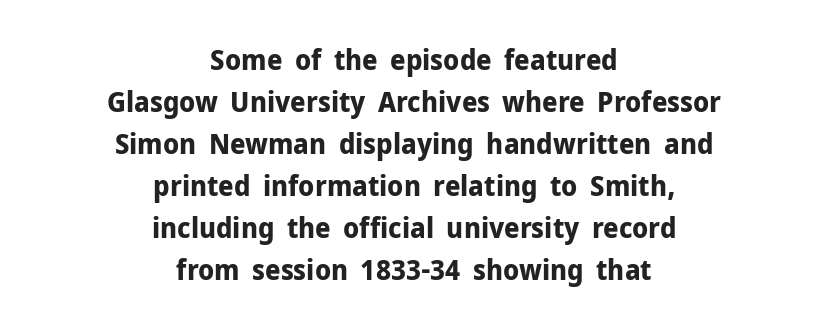
The image shows 28 px bold sans-serif type, upright; set centered, normal line spacing (1.5x), normal letter spacing, not underlined; low stroke contrast and a medium x-height.
